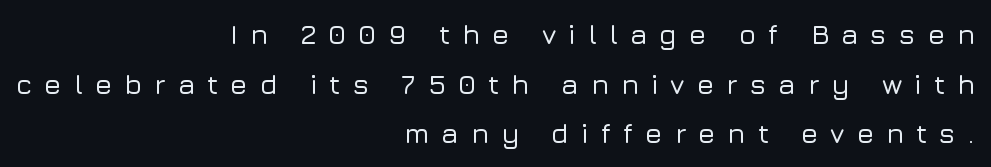
{"serif": "no", "italic": "no", "width": "normal", "stroke_contrast": "low", "x_height": "medium", "monospaced": "no", "underline": "no", "align": "right", "line_spacing_ratio": 1.77, "letter_spacing": "wide", "letter_spacing_em": 0.43, "glyph_px": 28}
